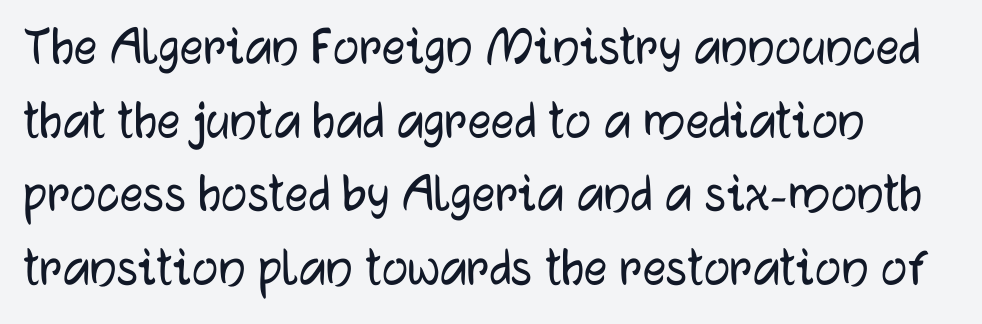
Layout note: lines flush left. Is the letter spacing exaggerated? No — it looks like the ordinary default. The string is rendered with underlining switched off. The passage shown stacks its lines at a standard gap. Note: no serifs on the glyphs.
